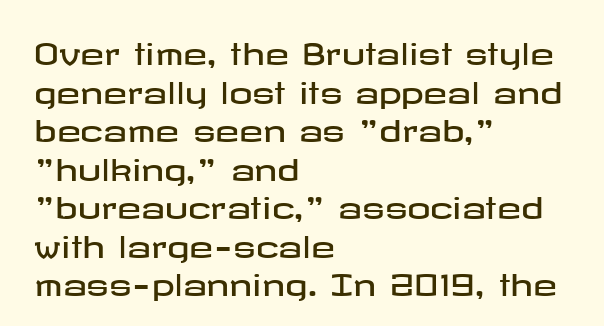
{"serif": "no", "italic": "no", "width": "wide", "stroke_contrast": "low", "x_height": "medium", "underline": "no", "align": "left", "line_spacing": "normal", "line_spacing_ratio": 1.33, "letter_spacing": "normal", "letter_spacing_em": 0.0, "glyph_px": 29}
